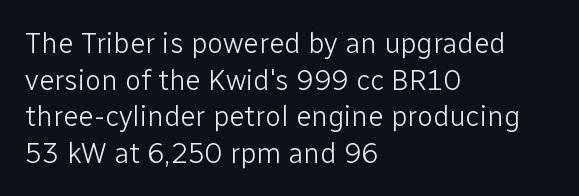
Alignment: flush left. Is the stroke heavy? The answer is a plain regular-or-lighter. These lines are rendered in a variable-pitch font. Lines of text with bare space underneath. Does extra space separate the letters? No, they use regular spacing.
